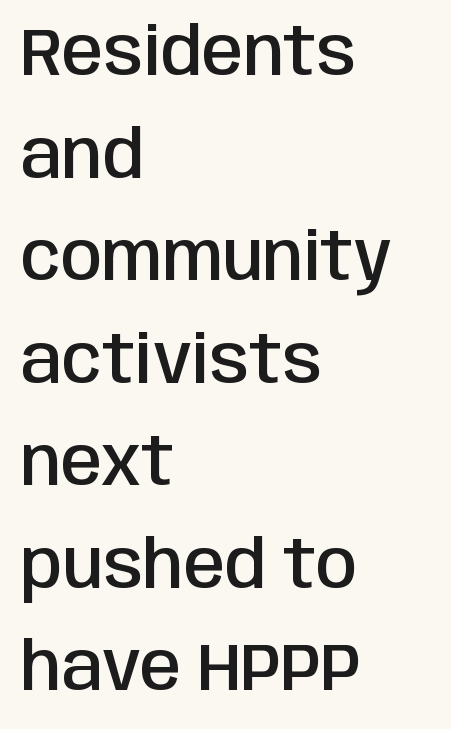
Q: Is the text bold? A: Semi-bold.
Q: Is the text italic (slanted)? A: No, it is upright.
Q: Is the typeface a serif or a sans-serif typeface? A: Sans-serif.
Q: Is the text underlined? A: No.
Q: How is the paragraph aligned? A: Left-aligned.
Q: Is the spacing between letters normal or unusually wide? A: Normal.
Q: Is the spacing between lines tight, normal or loose? A: Normal.
Q: Width (condensed, normal, or wide)? A: Condensed.
Q: Stroke contrast? A: Low.
Q: x-height? A: Large.
Q: Monospaced? A: No.
